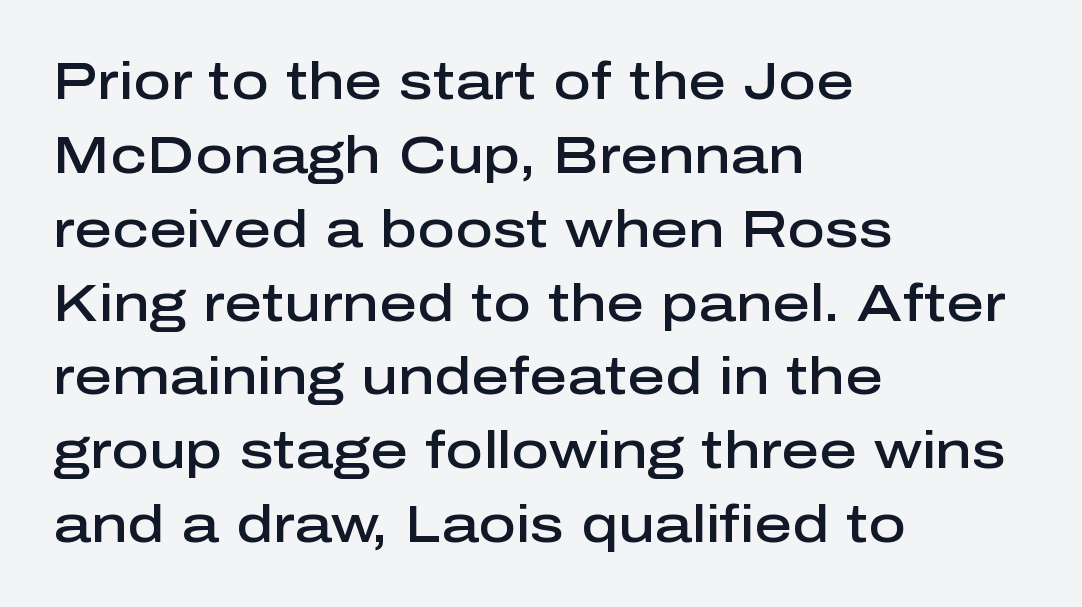
Q: Is the text bold? A: Semi-bold.
Q: Is the text italic (slanted)? A: No, it is upright.
Q: Is the typeface a serif or a sans-serif typeface? A: Sans-serif.
Q: Is the text underlined? A: No.
Q: How is the paragraph aligned? A: Left-aligned.
Q: Is the spacing between letters normal or unusually wide? A: Normal.
Q: Is the spacing between lines tight, normal or loose? A: Normal.
Q: Width (condensed, normal, or wide)? A: Normal.
Q: Stroke contrast? A: Low.
Q: x-height? A: Medium.
Q: Monospaced? A: No.
